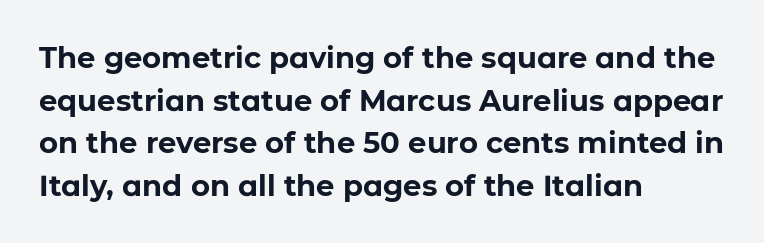
Spacing verdict: proportional, widths tailored to each character. Check where the strokes stop: nothing finishes them off — pure sans. Which margin do the lines hug? The left one — the right edge is uneven. The face used here has the dense, thick strokes of a bold.
